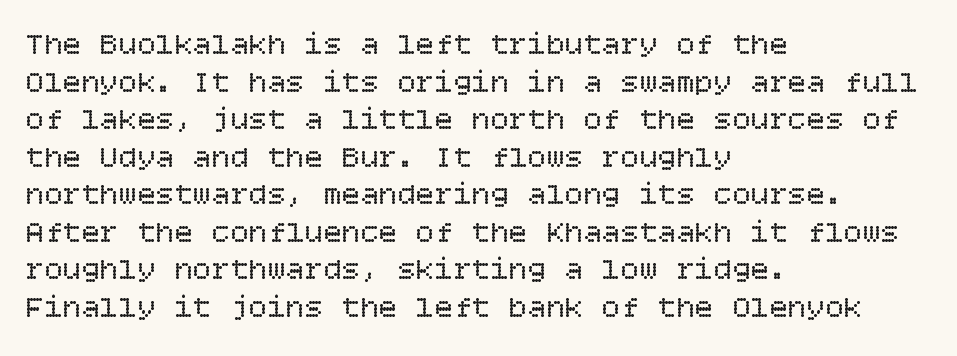
Q: Is the text bold? A: No.
Q: Is the text italic (slanted)? A: No, it is upright.
Q: Is the text underlined? A: No.
Q: How is the paragraph aligned? A: Left-aligned.
Q: Is the spacing between letters normal or unusually wide? A: Normal.
Q: Width (condensed, normal, or wide)? A: Normal.
Q: Stroke contrast? A: Low.
Q: x-height? A: Large.
